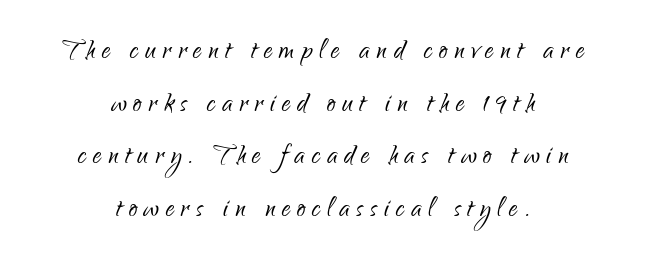
Q: Is the text bold? A: No.
Q: Is the text italic (slanted)? A: Yes.
Q: Is the typeface a serif or a sans-serif typeface? A: Sans-serif.
Q: Is the text underlined? A: No.
Q: How is the paragraph aligned? A: Centered.
Q: Is the spacing between letters normal or unusually wide? A: Unusually wide.
Q: Is the spacing between lines tight, normal or loose? A: Normal.
Q: Width (condensed, normal, or wide)? A: Condensed.
Q: Stroke contrast? A: Low.
Q: x-height? A: Small.
Q: Monospaced? A: No.
